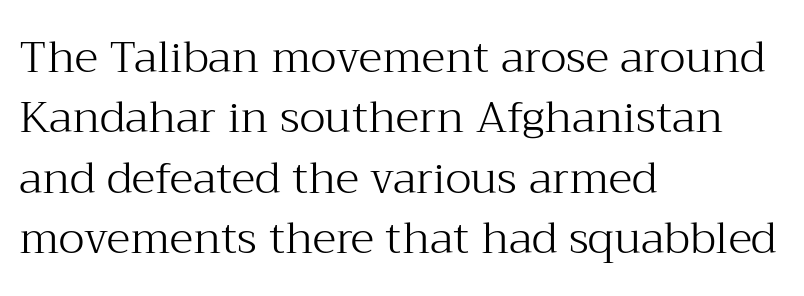
{"serif": "yes", "italic": "no", "bold": "no", "weight": "light", "width": "normal", "stroke_contrast": "medium", "x_height": "medium", "monospaced": "no", "underline": "no", "align": "left", "line_spacing": "normal", "line_spacing_ratio": 1.37, "letter_spacing": "normal", "letter_spacing_em": 0.0, "glyph_px": 44}
